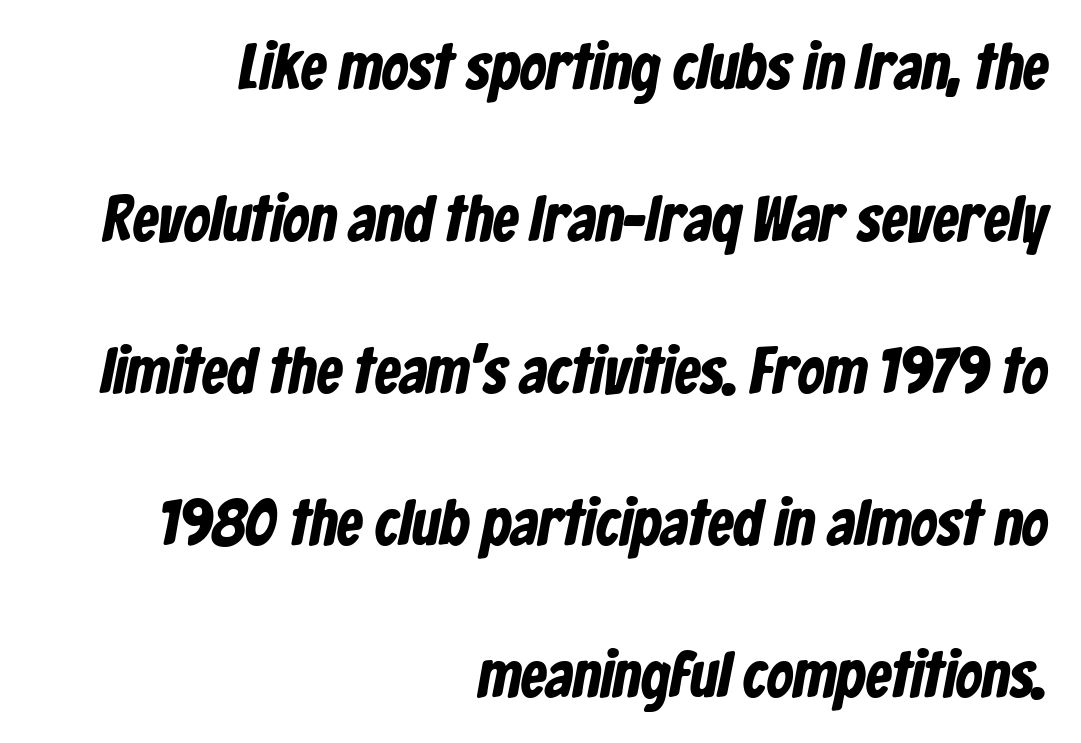
The image shows 65 px bold, condensed sans-serif type; set right-aligned, loose line spacing (2.34x), normal letter spacing, not underlined; low stroke contrast and a medium x-height.
